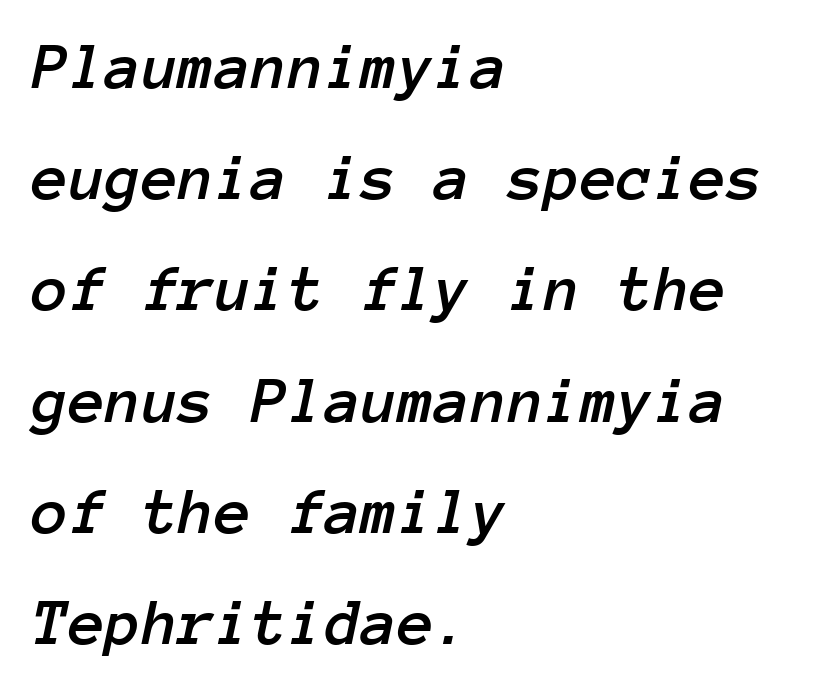
Monospaced: the letters line up in strict vertical columns. Would a proofreader flag this as italicized? Yes. The designer left line spacing at the default. A typesetter would call this zero additional tracking. One-word summary of the alignment: left. Lines of text with bare space underneath.
